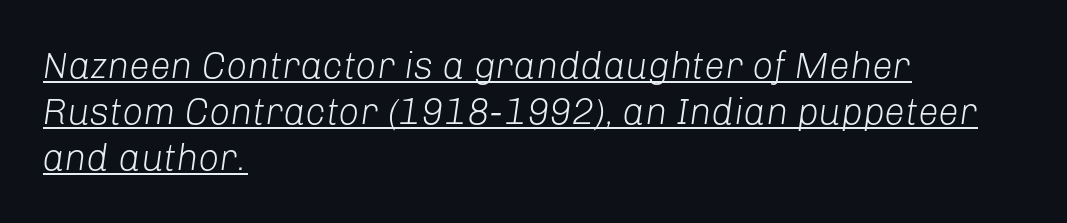
{"italic": "yes", "lean": "right", "slant_degrees": 8, "bold": "no", "weight": "light", "width": "normal", "stroke_contrast": "low", "x_height": "medium", "monospaced": "no", "underline": "yes", "align": "left", "line_spacing_ratio": 1.24, "letter_spacing": "normal", "letter_spacing_em": 0.0, "glyph_px": 37}
